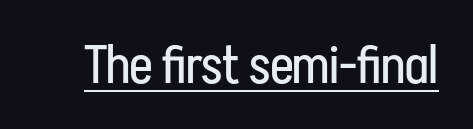
The image shows 53 px regular-weight, condensed sans-serif type, upright; set normal letter spacing, underlined; low stroke contrast and a medium x-height.
